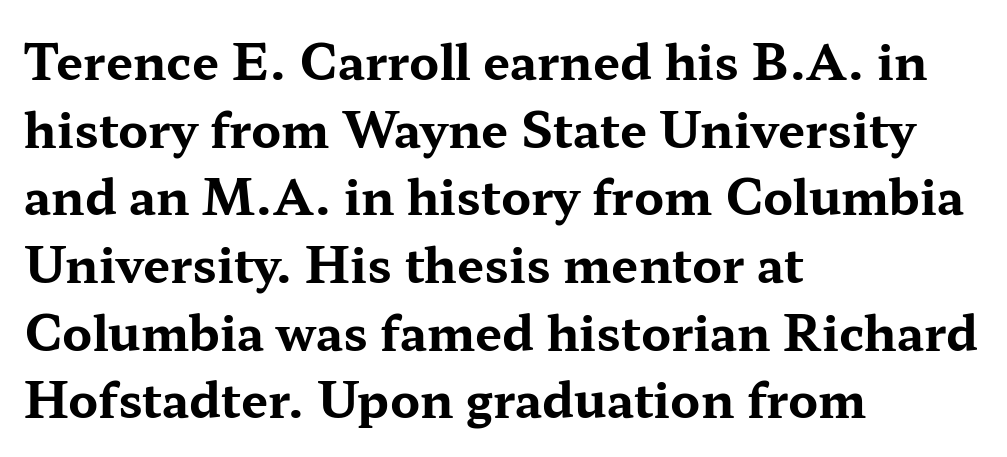
{"serif": "yes", "italic": "no", "bold": "yes", "weight": "bold", "width": "wide", "stroke_contrast": "medium", "x_height": "medium", "monospaced": "no", "underline": "no", "align": "left", "line_spacing": "normal", "line_spacing_ratio": 1.41, "letter_spacing": "normal", "letter_spacing_em": 0.0, "glyph_px": 48}
